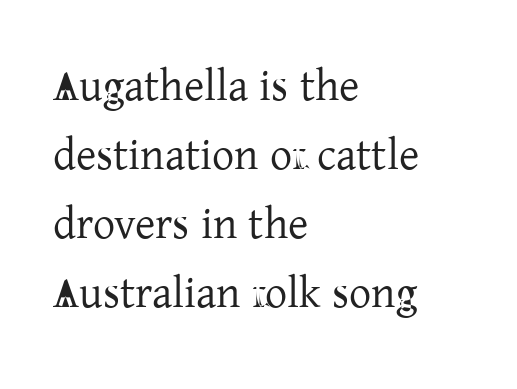
{"serif": "yes", "italic": "no", "bold": "no", "weight": "regular", "width": "normal", "stroke_contrast": "low", "x_height": "medium", "monospaced": "no", "underline": "no", "align": "left", "line_spacing": "normal", "line_spacing_ratio": 1.57, "letter_spacing": "normal", "letter_spacing_em": 0.0, "glyph_px": 44}
